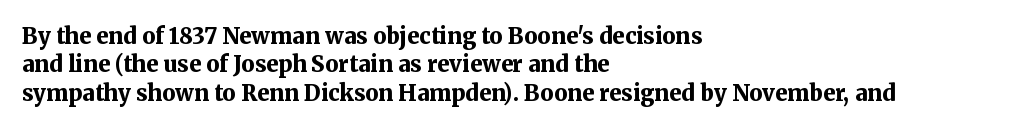
This is the regular roman posture of the typeface. The lines in this sample share a left origin and differ only in where they stop. Standard letterfit; no display-style spreading of the glyphs. Heavy-handed strokes throughout: this text is bold. The space directly below the letters is spotless.
